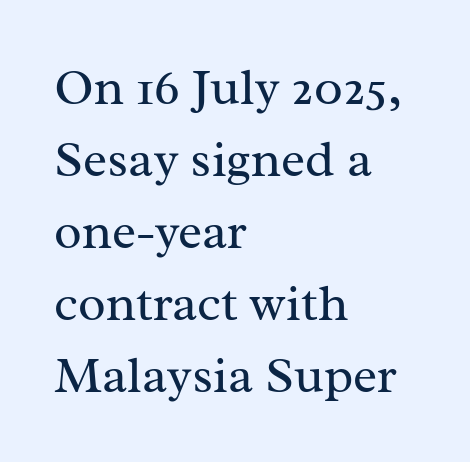
{"serif": "yes", "italic": "no", "bold": "no", "weight": "regular", "width": "normal", "stroke_contrast": "medium", "x_height": "medium", "monospaced": "no", "underline": "no", "align": "left", "line_spacing": "normal", "line_spacing_ratio": 1.41, "letter_spacing": "normal", "letter_spacing_em": 0.0, "glyph_px": 51}
